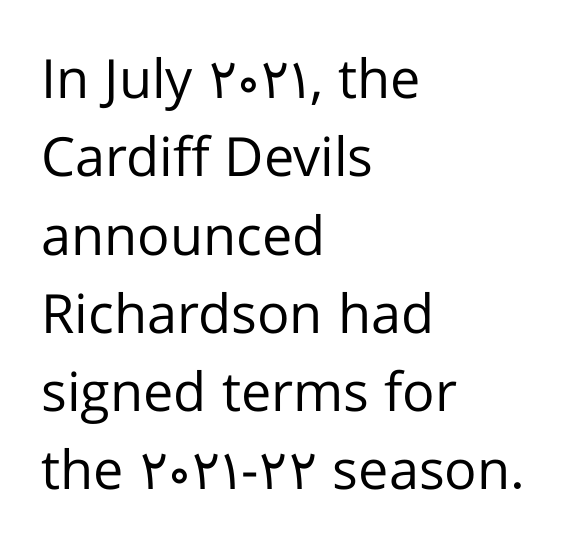
Each letter's strokes conclude bluntly, with no projecting serifs. Does the leading feel generous? No, just average. Here the designer chose a conventional face with non-uniform glyph widths. Letter spacing: default. The gap between lines stays unmarked. Teacher's note: observe the even left margin — that is flush-left alignment.
